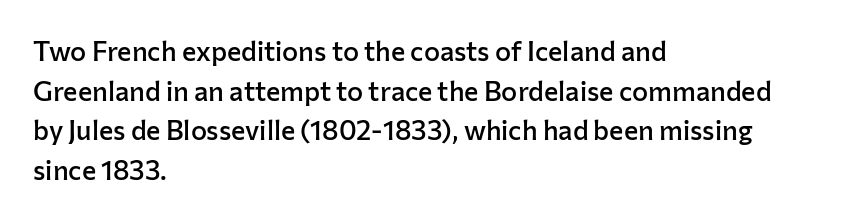
Observe the ordinary spacing: letters are neighbours, not strangers. The font's upright variant was chosen for this text. Letters rest on an invisible, unmarked baseline. The leading is moderate, giving the passage an even texture. The paragraph has a hard left edge and a soft right edge.
